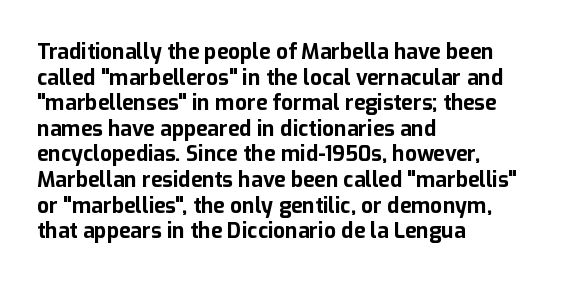
Q: Is the text bold? A: Yes.
Q: Is the text italic (slanted)? A: No, it is upright.
Q: Is the text underlined? A: No.
Q: How is the paragraph aligned? A: Left-aligned.
Q: Is the spacing between letters normal or unusually wide? A: Normal.
